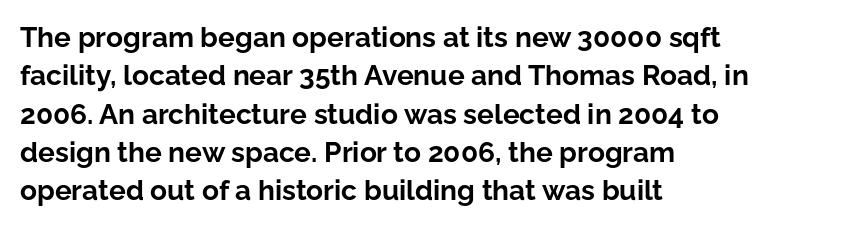
The sample has been set heavy, in full bold. Regarding leading, the lines here are spaced in the standard way. Posture: straight, roman, zero tilt. Line beginnings align vertically; line endings do not. Characters follow at the spacing the type designer built in. Underlining? Definitely not there.
